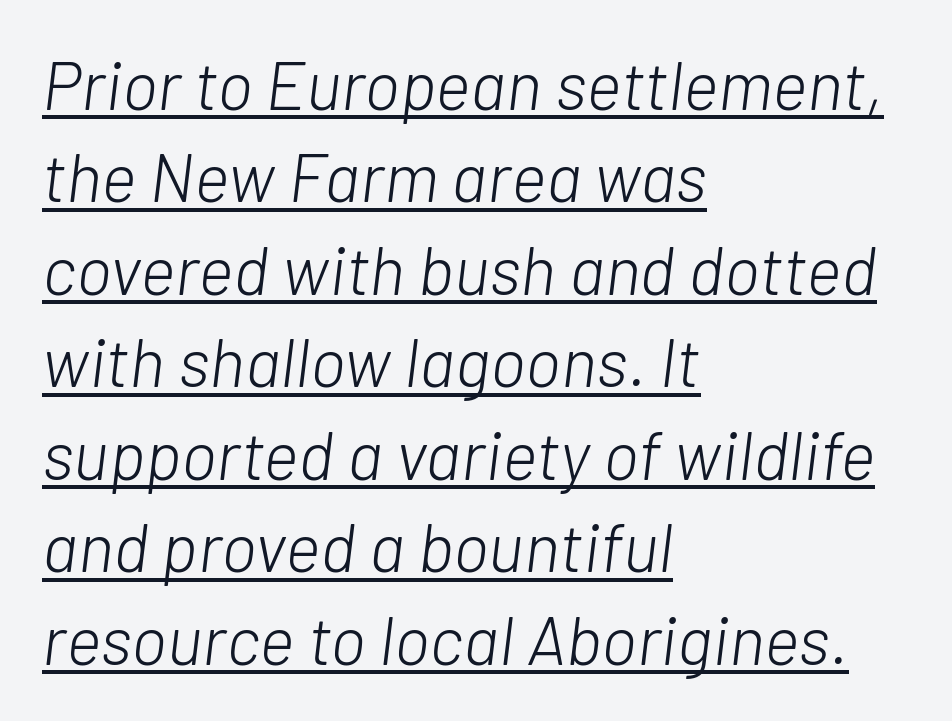
The image shows 68 px light type, italic (leaning right); set left-aligned, normal line spacing (1.36x), normal letter spacing, underlined; low stroke contrast and a medium x-height.
